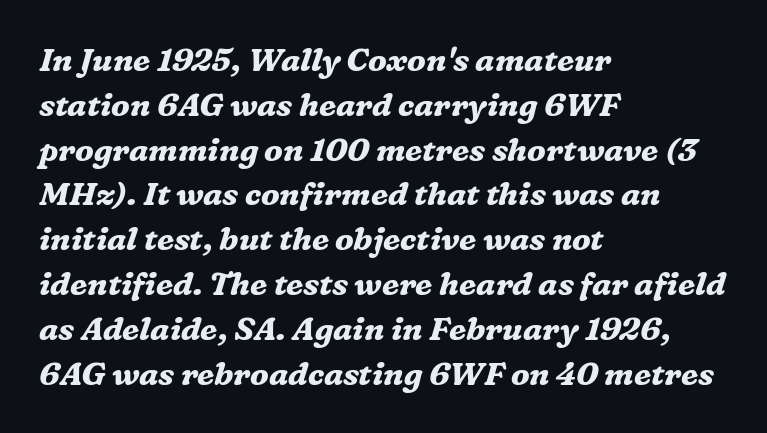
Q: Is the text bold? A: Yes.
Q: Is the text italic (slanted)? A: Yes, it leans right by about 16 degrees.
Q: Is the typeface a serif or a sans-serif typeface? A: Serif.
Q: Is the text underlined? A: No.
Q: How is the paragraph aligned? A: Left-aligned.
Q: Is the spacing between letters normal or unusually wide? A: Normal.
Q: Is the spacing between lines tight, normal or loose? A: Normal.
Q: Width (condensed, normal, or wide)? A: Normal.
Q: Stroke contrast? A: Medium.
Q: x-height? A: Medium.
Q: Monospaced? A: No.
